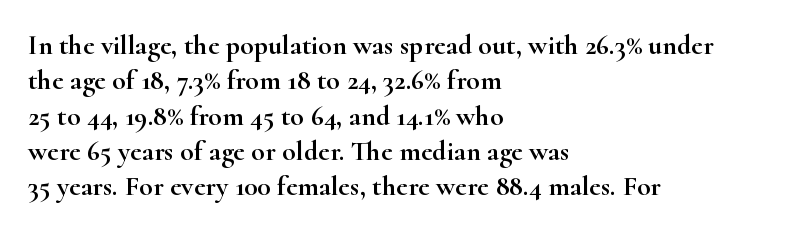
{"serif": "yes", "italic": "no", "width": "wide", "stroke_contrast": "high", "x_height": "small", "monospaced": "no", "underline": "no", "align": "left", "line_spacing": "normal", "line_spacing_ratio": 1.26, "letter_spacing": "normal", "letter_spacing_em": 0.0, "glyph_px": 28}
